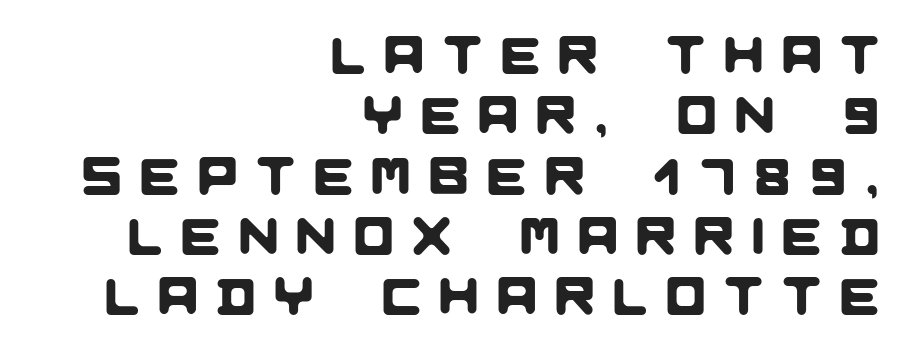
The image shows 52 px sans-serif type; set right-aligned, line spacing 1.16x, unusually wide letter spacing (+0.36 em), not underlined; low stroke contrast and a large x-height.
